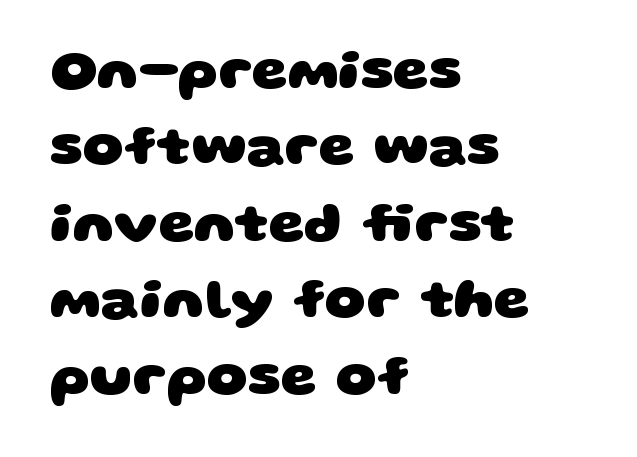
The rendering shows plain stroke endings on the letterforms — a sans-serif design. Letter spacing: default. The line-height multiplier appears to be the usual default. Here the designer chose a conventional face with non-uniform glyph widths.
